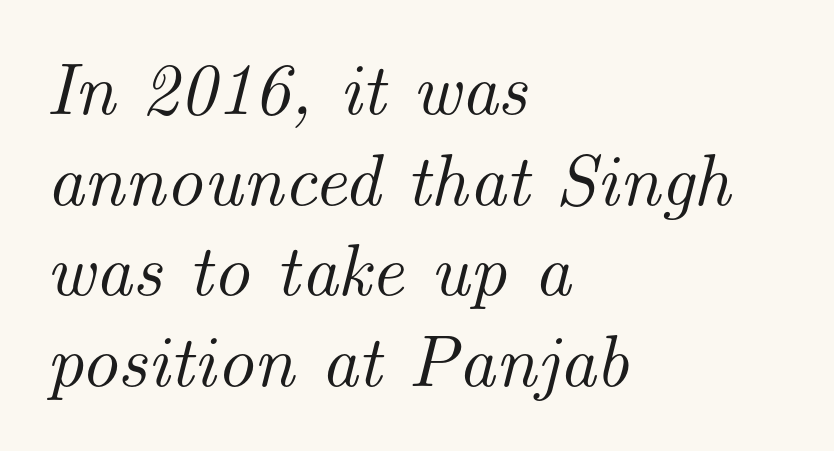
The image shows 73 px serif type, italic (leaning right); set left-aligned, line spacing 1.24x, normal letter spacing, not underlined; medium stroke contrast and a small x-height.
